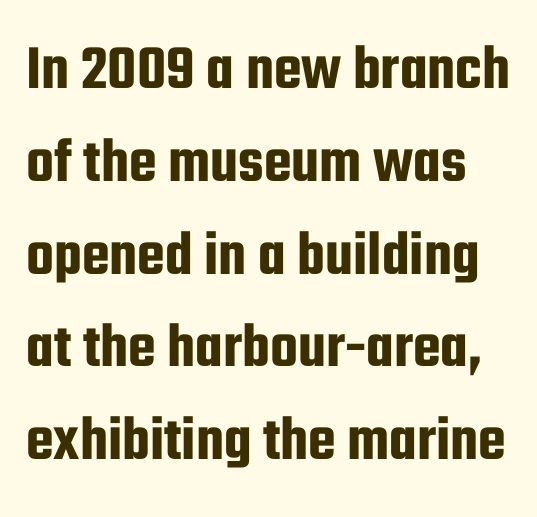
The image shows 64 px condensed sans-serif type, upright; set normal line spacing (1.45x), normal letter spacing, not underlined; low stroke contrast and a medium x-height.
